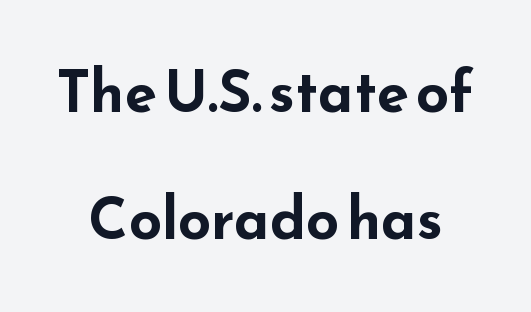
Spacing between characters is what you'd get straight out of the box. Quick note: underline off. Widely set lines give the paragraph a tall, airy silhouette. Looks like regular typesetting: each glyph gets only the width it needs.
